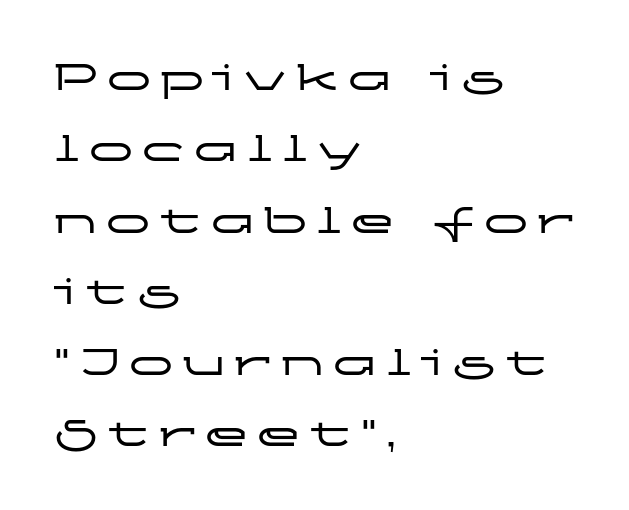
Q: Is the text italic (slanted)? A: No, it is upright.
Q: Is the typeface a serif or a sans-serif typeface? A: Sans-serif.
Q: Is the text underlined? A: No.
Q: How is the paragraph aligned? A: Left-aligned.
Q: Is the spacing between letters normal or unusually wide? A: Unusually wide.
Q: Is the spacing between lines tight, normal or loose? A: Normal.
Q: Width (condensed, normal, or wide)? A: Wide.
Q: Stroke contrast? A: Low.
Q: x-height? A: Medium.
Q: Monospaced? A: No.
